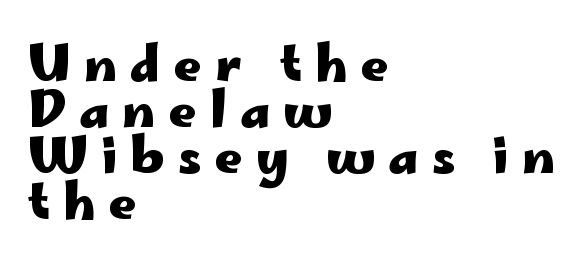
{"serif": "no", "italic": "no", "bold": "yes", "weight": "heavy", "width": "wide", "stroke_contrast": "low", "x_height": "small", "monospaced": "no", "underline": "no", "align": "left", "line_spacing": "tight", "line_spacing_ratio": 0.96, "letter_spacing": "wide", "letter_spacing_em": 0.28, "glyph_px": 48}
